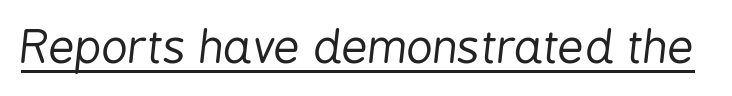
Q: Is the text bold? A: No.
Q: Is the text italic (slanted)? A: Yes, it leans right by about 6 degrees.
Q: Is the text underlined? A: Yes.
Q: Is the spacing between letters normal or unusually wide? A: Normal.
Q: Width (condensed, normal, or wide)? A: Condensed.
Q: Stroke contrast? A: Low.
Q: x-height? A: Medium.
Q: Monospaced? A: No.
